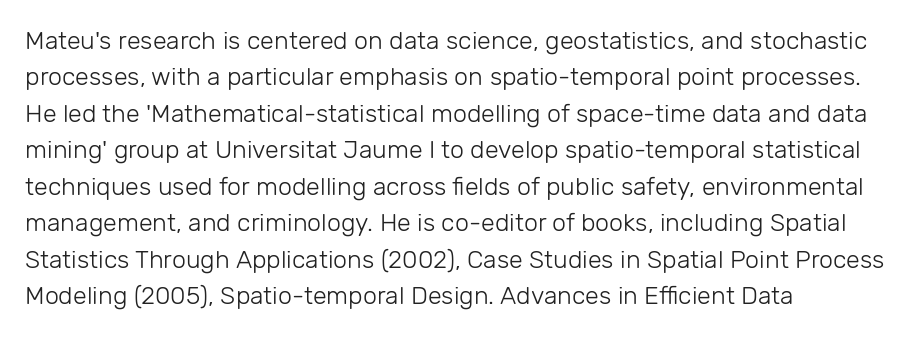
In terms of posture, this sample is upright. The passage shown has conventional tracking throughout. The zone under the glyphs is completely vacant. The lines are quadded left. These glyphs show unthickened strokes, regular width or finer. Rows of type keep a routine distance in the vertical direction.
